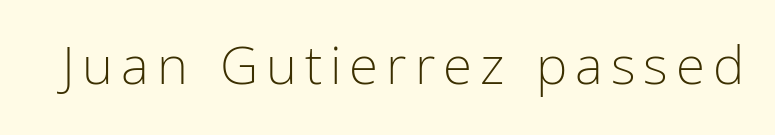
Q: Is the text bold? A: No.
Q: Is the text italic (slanted)? A: No, it is upright.
Q: Is the typeface a serif or a sans-serif typeface? A: Sans-serif.
Q: Is the text underlined? A: No.
Q: Width (condensed, normal, or wide)? A: Condensed.
Q: Stroke contrast? A: Low.
Q: x-height? A: Medium.
Q: Monospaced? A: No.
